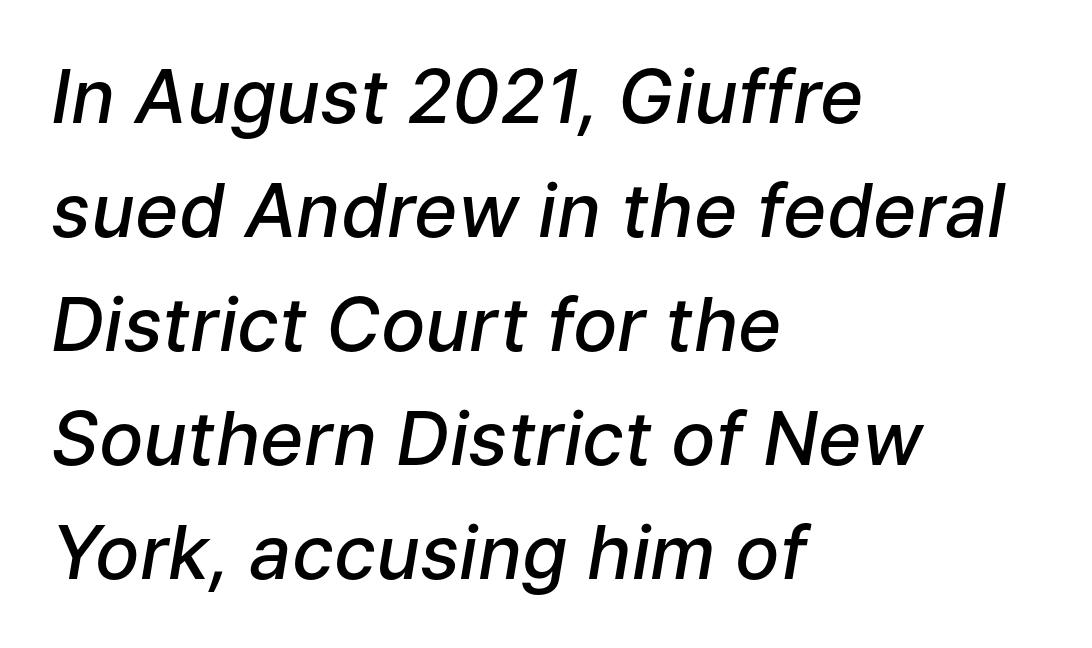
{"italic": "yes", "lean": "right", "slant_degrees": 9, "bold": "semi", "weight": "semibold", "width": "normal", "stroke_contrast": "low", "x_height": "medium", "monospaced": "no", "underline": "no", "align": "left", "line_spacing": "normal", "line_spacing_ratio": 1.54, "letter_spacing": "normal", "letter_spacing_em": 0.0, "glyph_px": 74}
